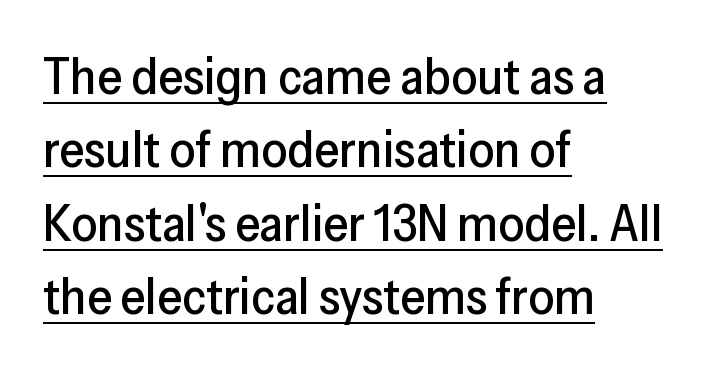
{"serif": "no", "italic": "no", "width": "normal", "stroke_contrast": "low", "x_height": "medium", "monospaced": "no", "underline": "yes", "align": "left", "line_spacing": "normal", "line_spacing_ratio": 1.44, "letter_spacing": "normal", "letter_spacing_em": 0.0, "glyph_px": 51}
